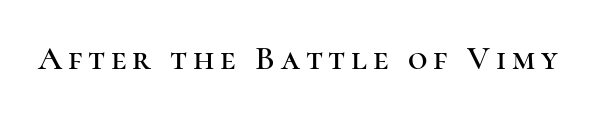
Q: Is the text italic (slanted)? A: No, it is upright.
Q: Is the typeface a serif or a sans-serif typeface? A: Serif.
Q: Is the text underlined? A: No.
Q: Width (condensed, normal, or wide)? A: Normal.
Q: Stroke contrast? A: High.
Q: x-height? A: Medium.
Q: Monospaced? A: No.
